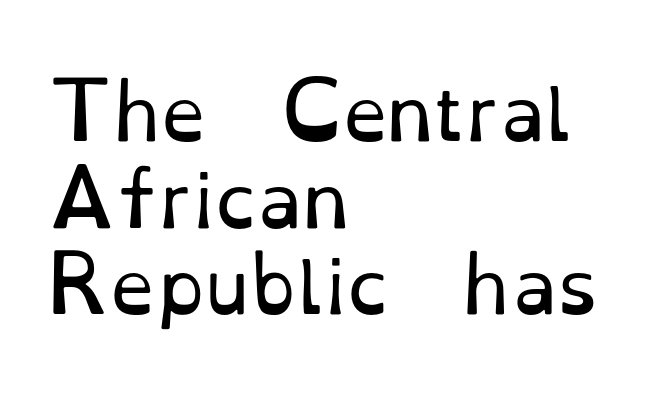
Q: Is the text bold? A: No.
Q: Is the text italic (slanted)? A: No, it is upright.
Q: Is the typeface a serif or a sans-serif typeface? A: Sans-serif.
Q: Is the text underlined? A: No.
Q: How is the paragraph aligned? A: Left-aligned.
Q: Is the spacing between letters normal or unusually wide? A: Normal.
Q: Width (condensed, normal, or wide)? A: Normal.
Q: Stroke contrast? A: Low.
Q: x-height? A: Small.
Q: Monospaced? A: No.
